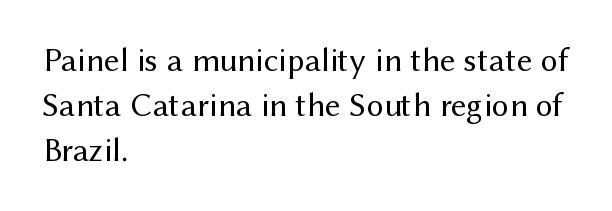
{"serif": "no", "italic": "no", "bold": "no", "weight": "regular", "width": "normal", "stroke_contrast": "medium", "x_height": "medium", "monospaced": "no", "underline": "no", "align": "left", "line_spacing": "normal", "line_spacing_ratio": 1.32, "letter_spacing": "normal", "letter_spacing_em": 0.0, "glyph_px": 34}
